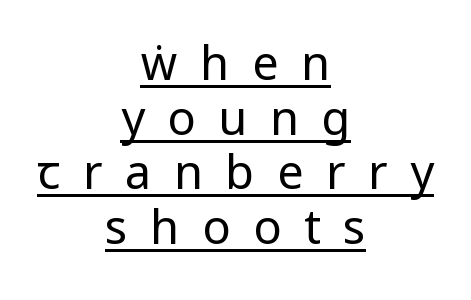
Q: Is the text bold? A: No.
Q: Is the text italic (slanted)? A: No, it is upright.
Q: Is the typeface a serif or a sans-serif typeface? A: Sans-serif.
Q: Is the text underlined? A: Yes.
Q: How is the paragraph aligned? A: Centered.
Q: Is the spacing between letters normal or unusually wide? A: Unusually wide.
Q: Width (condensed, normal, or wide)? A: Condensed.
Q: Stroke contrast? A: Low.
Q: x-height? A: Large.
Q: Monospaced? A: No.
